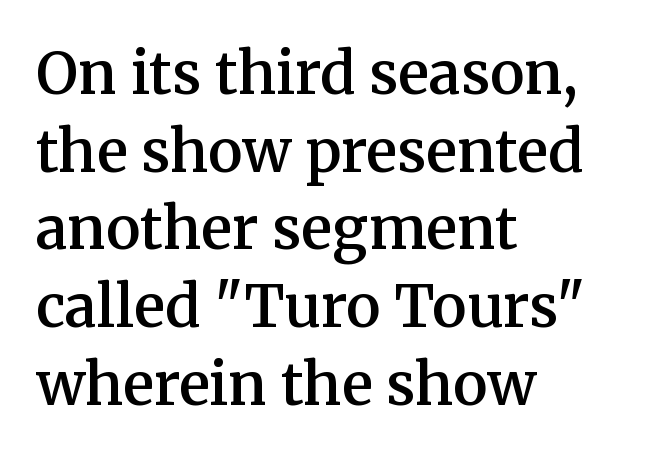
The image shows 58 px semibold serif type, upright; set left-aligned, normal line spacing (1.34x), normal letter spacing, not underlined; medium stroke contrast and a medium x-height.
